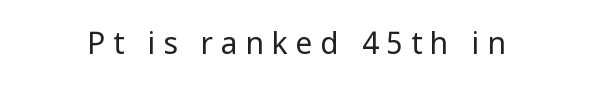
Q: Is the text bold? A: No.
Q: Is the text italic (slanted)? A: No, it is upright.
Q: Is the typeface a serif or a sans-serif typeface? A: Sans-serif.
Q: Is the text underlined? A: No.
Q: Is the spacing between letters normal or unusually wide? A: Unusually wide.
Q: Width (condensed, normal, or wide)? A: Condensed.
Q: Stroke contrast? A: Low.
Q: x-height? A: Large.
Q: Monospaced? A: No.
